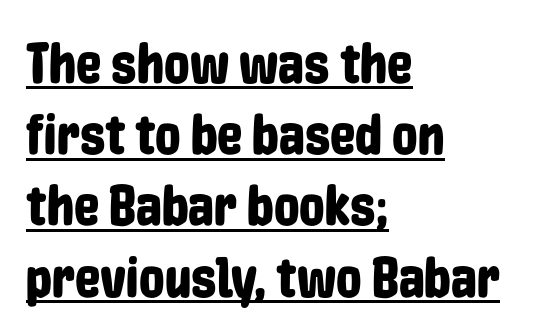
{"serif": "no", "italic": "no", "width": "condensed", "stroke_contrast": "low", "x_height": "medium", "monospaced": "no", "underline": "yes", "align": "left", "line_spacing": "normal", "line_spacing_ratio": 1.25, "letter_spacing": "normal", "letter_spacing_em": 0.0, "glyph_px": 57}
